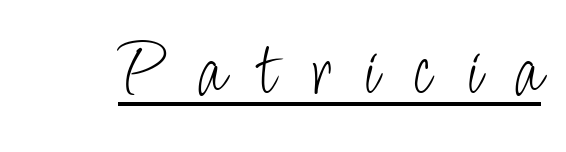
Q: Is the text bold? A: No.
Q: Is the text italic (slanted)? A: Yes.
Q: Is the typeface a serif or a sans-serif typeface? A: Sans-serif.
Q: Is the text underlined? A: Yes.
Q: Is the spacing between letters normal or unusually wide? A: Unusually wide.
Q: Width (condensed, normal, or wide)? A: Condensed.
Q: Stroke contrast? A: Low.
Q: x-height? A: Small.
Q: Monospaced? A: No.
